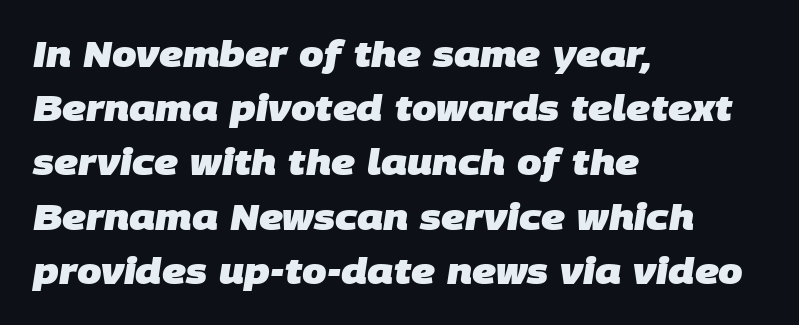
Q: Is the text bold? A: Yes.
Q: Is the typeface a serif or a sans-serif typeface? A: Sans-serif.
Q: Is the text underlined? A: No.
Q: How is the paragraph aligned? A: Left-aligned.
Q: Is the spacing between letters normal or unusually wide? A: Normal.
Q: Is the spacing between lines tight, normal or loose? A: Normal.
Q: Width (condensed, normal, or wide)? A: Normal.
Q: Stroke contrast? A: Low.
Q: x-height? A: Large.
Q: Monospaced? A: No.
